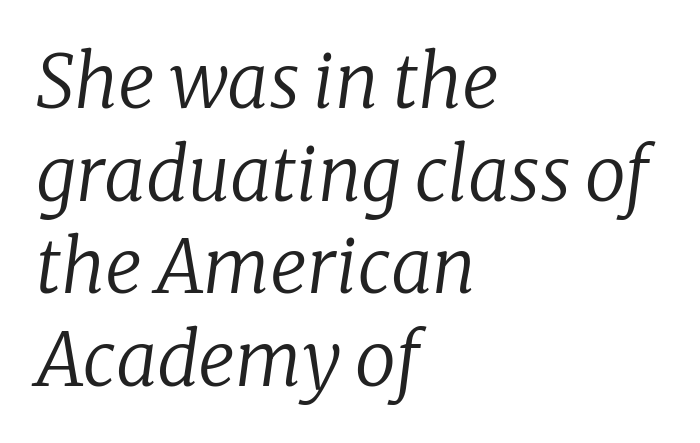
The image shows 73 px regular-weight serif type, italic (leaning right); set left-aligned, normal line spacing (1.27x), normal letter spacing, not underlined; low stroke contrast and a medium x-height.
